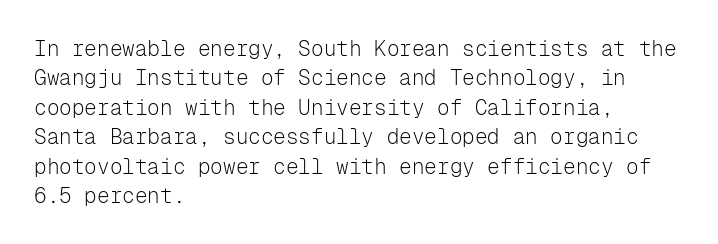
The image shows 21 px text type, upright; set left-aligned, normal line spacing (1.4x), normal letter spacing, not underlined.
